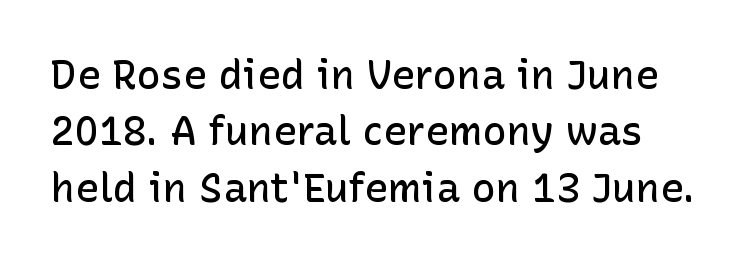
The image shows 40 px semibold sans-serif type, upright; set normal line spacing (1.41x), normal letter spacing, not underlined; low stroke contrast and a medium x-height.
